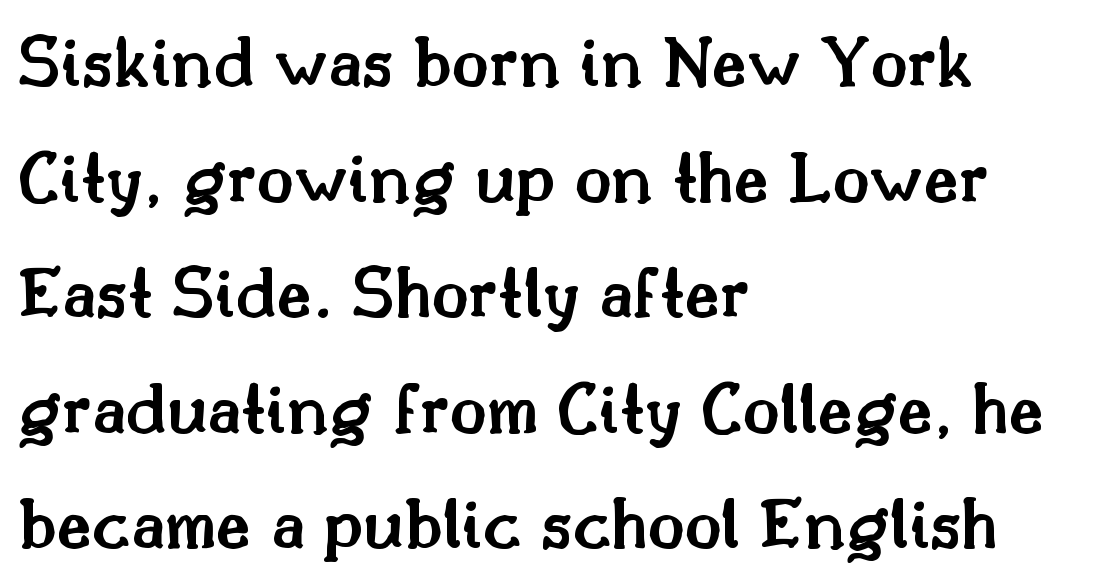
The image shows 76 px semibold serif type, upright; set left-aligned, normal line spacing (1.52x), normal letter spacing, not underlined; medium stroke contrast and a small x-height.
